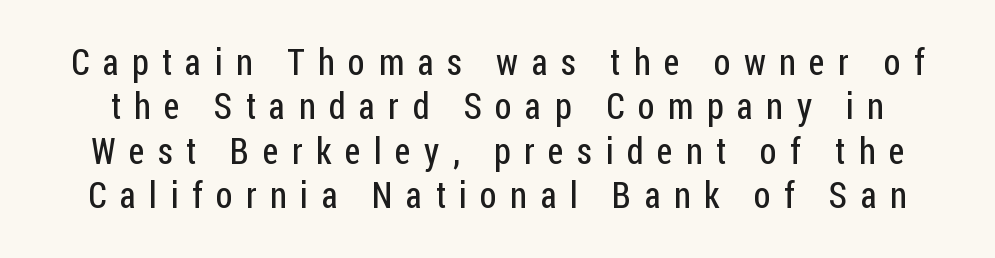
{"serif": "no", "italic": "no", "bold": "no", "weight": "regular", "width": "condensed", "stroke_contrast": "low", "x_height": "medium", "monospaced": "no", "underline": "no", "line_spacing_ratio": 1.23, "letter_spacing": "wide", "letter_spacing_em": 0.37, "glyph_px": 36}
